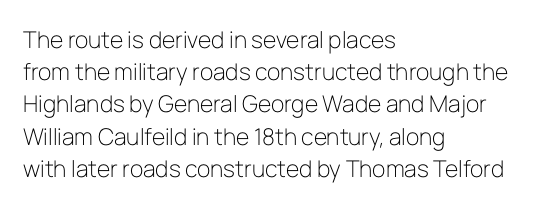
Q: Is the text bold? A: No.
Q: Is the text italic (slanted)? A: No, it is upright.
Q: Is the text underlined? A: No.
Q: How is the paragraph aligned? A: Left-aligned.
Q: Is the spacing between letters normal or unusually wide? A: Normal.
Q: Is the spacing between lines tight, normal or loose? A: Normal.
